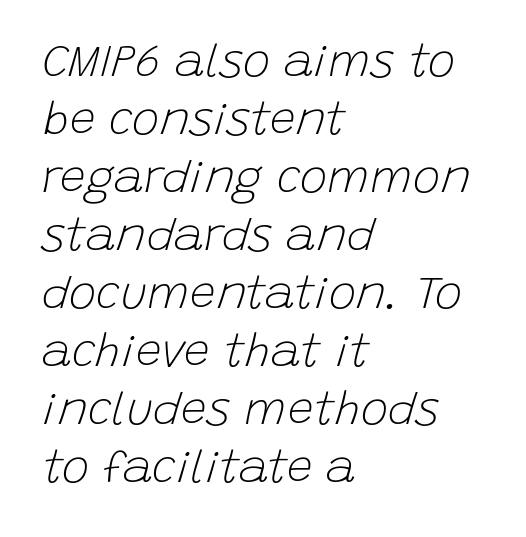
{"italic": "yes", "lean": "right", "slant_degrees": 15, "bold": "no", "weight": "light", "width": "normal", "stroke_contrast": "low", "x_height": "large", "monospaced": "no", "underline": "no", "align": "left", "line_spacing": "normal", "line_spacing_ratio": 1.26, "letter_spacing": "normal", "letter_spacing_em": 0.0, "glyph_px": 46}
